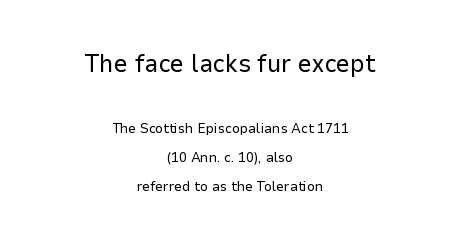
What's the leading like? Stretched, with rows far apart. Posture: upright roman. No extra tracking has been applied to these lines. The zone under the glyphs is completely vacant.
